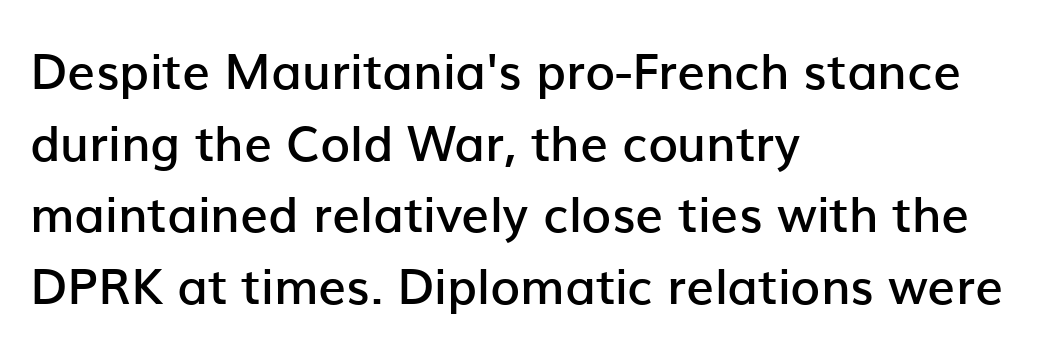
{"serif": "no", "italic": "no", "bold": "semi", "weight": "semibold", "width": "normal", "stroke_contrast": "low", "x_height": "medium", "monospaced": "no", "underline": "no", "align": "left", "line_spacing": "normal", "line_spacing_ratio": 1.46, "letter_spacing": "normal", "letter_spacing_em": 0.0, "glyph_px": 49}
